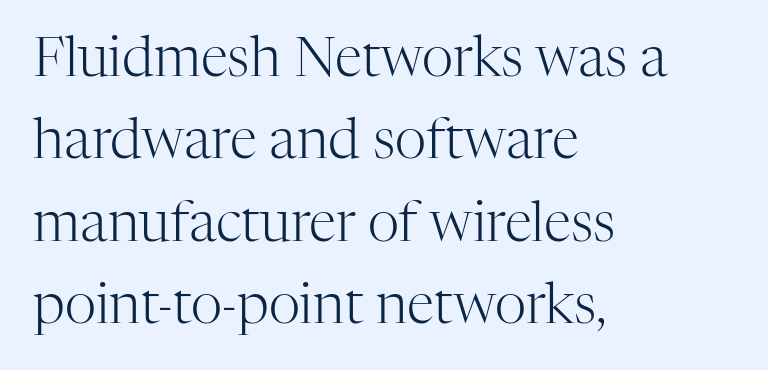
The image shows 55 px light serif type, upright; set left-aligned, normal line spacing (1.5x), normal letter spacing, not underlined; high stroke contrast and a medium x-height.
